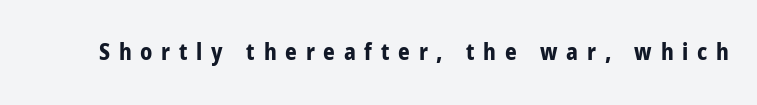
The glyphs have the mass of a bold cut. The letters are spread apart with noticeably loose tracking. The typography opts for an upright posture over an oblique one. Clear beneath every line of the passage.
